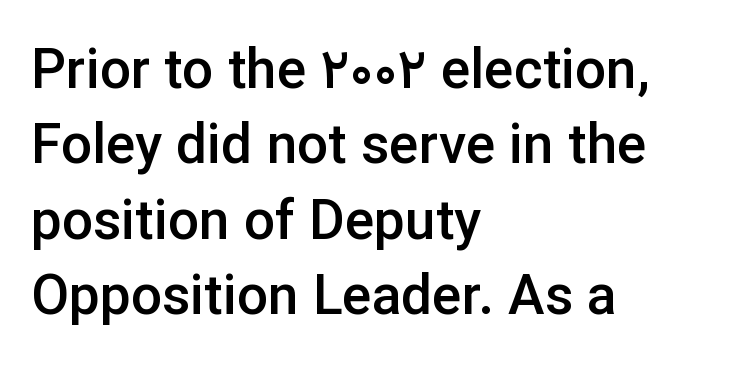
The face used here is proportionally spaced, like ordinary book or web type. Line beginnings align vertically; line endings do not. This is moderately heavy type, rendered in semibold. Any mark beneath the type? The region is blank.
